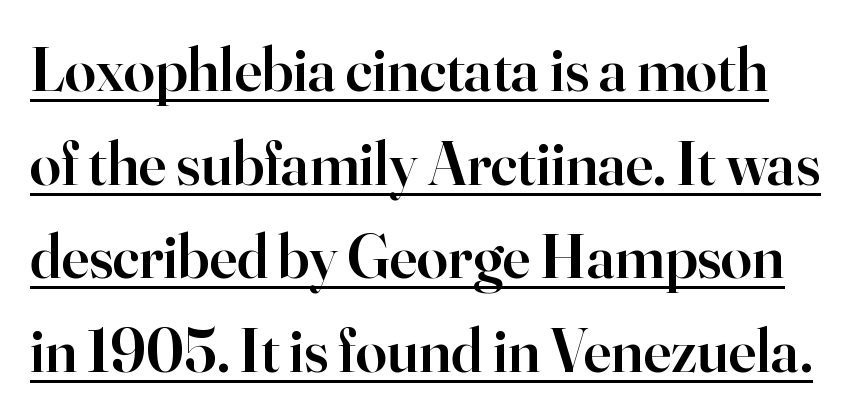
The image shows 62 px semibold serif type, upright; set normal line spacing (1.51x), normal letter spacing, underlined; high stroke contrast and a small x-height.
